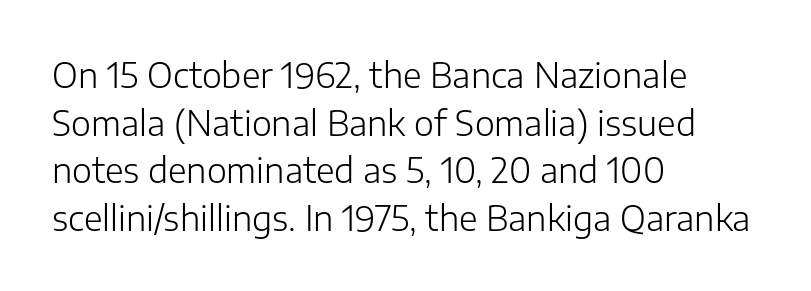
This sample uses plain, unmodified letter spacing. Regular leading. The lettering stays uniformly vertical, giving the passage a roman look. Is this a heavy cut? Hardly; it is regular or lighter. Each line starts at the same left margin while the right side varies.
